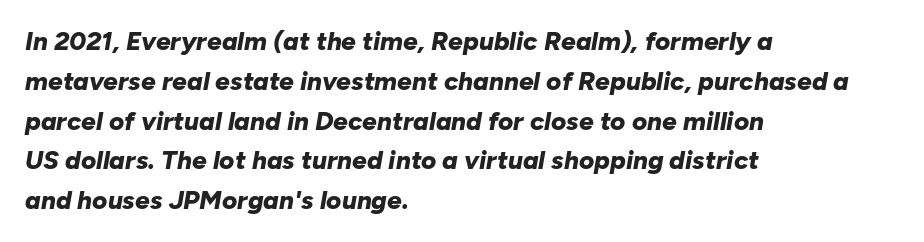
Descenders are the only things crossing below the line. Honestly, the row spacing looks completely unremarkable. Line beginnings align vertically; line endings do not. The strokes are fattened all the way to bold.
